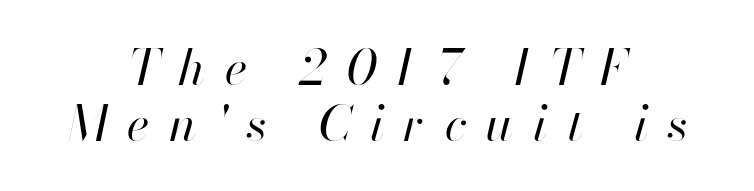
If you measured baseline to baseline, you'd find a short distance. This sample has the flowing, uneven cadence of proportional lettering. Nothing heavy about these letters — not bold at all. The passage shown has open, widely tracked lettering throughout. Just letters on the line, the space beneath them empty.
